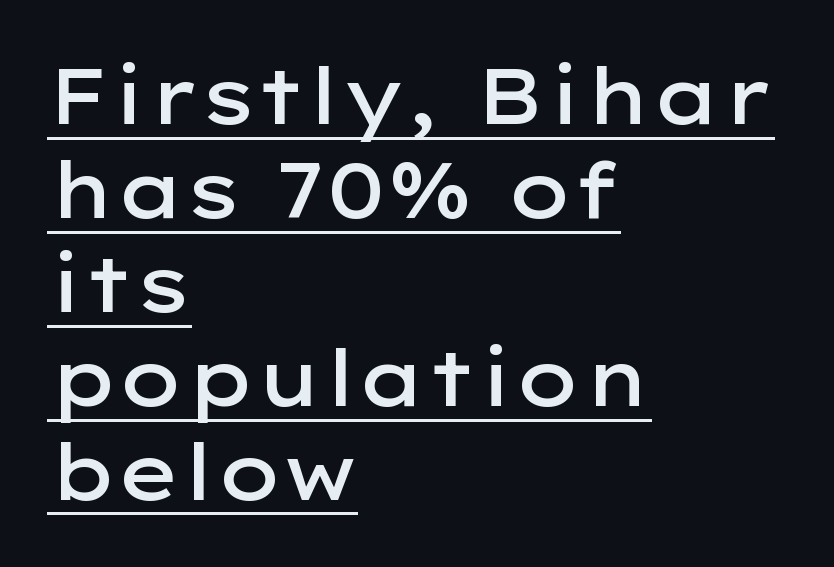
Decoration check: the copy is underlined. In CSS terms this would be text-align: left. Think of a printed novel: that variable character pitch is what you see here. You could call the tracking neutral — neither tight nor loose. Do the letters lean? They stand straight.
